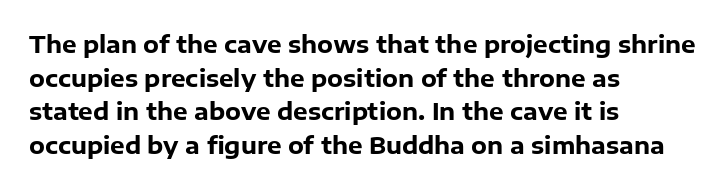
The image shows 23 px bold type, upright; set left-aligned, normal line spacing (1.46x), normal letter spacing, not underlined.
